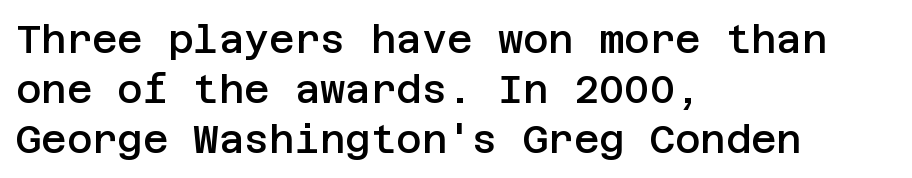
Q: Is the text bold? A: Semi-bold.
Q: Is the text italic (slanted)? A: No, it is upright.
Q: Is the typeface a serif or a sans-serif typeface? A: Sans-serif.
Q: Is the text underlined? A: No.
Q: How is the paragraph aligned? A: Left-aligned.
Q: Is the spacing between letters normal or unusually wide? A: Normal.
Q: Is the spacing between lines tight, normal or loose? A: Normal.
Q: Width (condensed, normal, or wide)? A: Normal.
Q: Stroke contrast? A: Low.
Q: x-height? A: Large.
